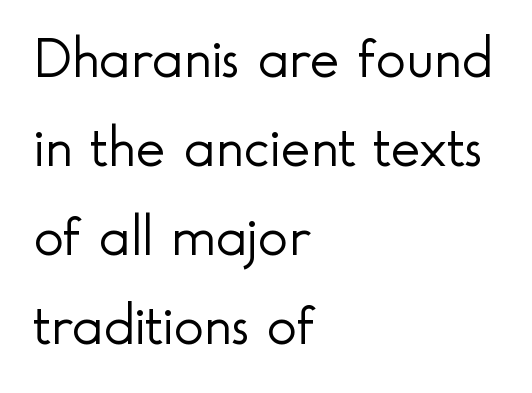
Q: Is the text bold? A: No.
Q: Is the text italic (slanted)? A: No, it is upright.
Q: Is the typeface a serif or a sans-serif typeface? A: Sans-serif.
Q: Is the text underlined? A: No.
Q: How is the paragraph aligned? A: Left-aligned.
Q: Is the spacing between letters normal or unusually wide? A: Normal.
Q: Is the spacing between lines tight, normal or loose? A: Normal.
Q: Width (condensed, normal, or wide)? A: Normal.
Q: x-height? A: Small.
Q: Monospaced? A: No.
